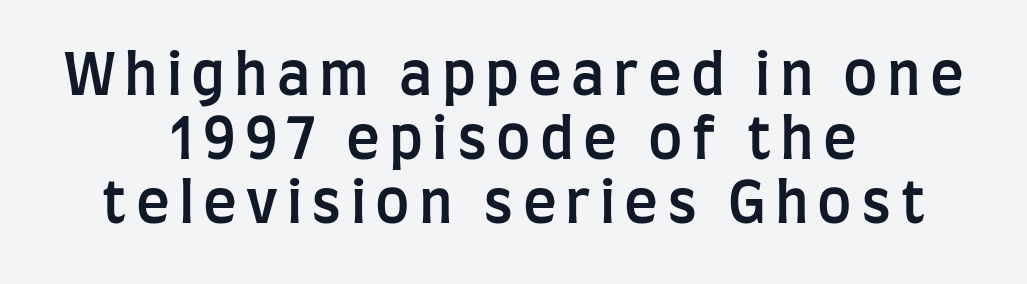
The lines are packed closely together with very little leading. The letters stand upright; this is a roman face. This sample has the flowing, uneven cadence of proportional lettering. Note: no serifs on the glyphs. The setting favours the middle, as headings and verse often do. Clear beneath every line of the passage.
